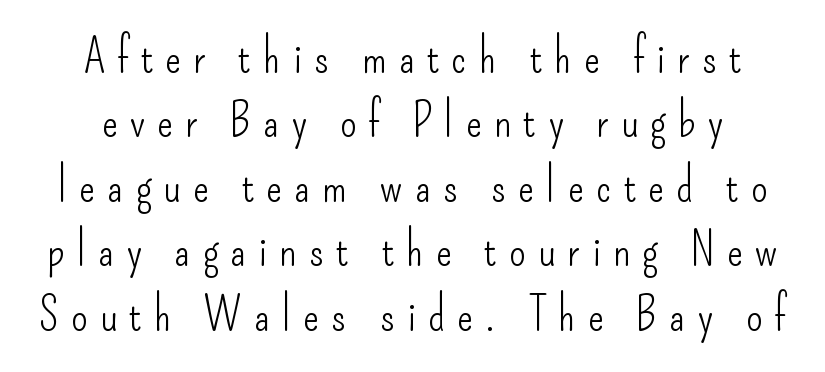
Letters have the restrained weight of plain body copy at most. These lines are composed in type without serifs. Each row of text sits above clean, open space. This is roman type, the default non-slanted kind. Does extra space separate the letters? Yes, quite a lot of it. Evenly set lines give the paragraph a standard silhouette.
